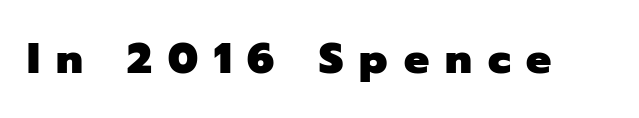
Just letters on the line, the space beneath them empty. This rendering widens character spacing well past its baseline value. These lines are rendered in a variable-pitch font. Italic? Not at all — the glyphs are vertical. Look at the bottom of the vertical strokes: they stop flat, with no serifs. Students, this is bold: see how much ink each stroke carries.
